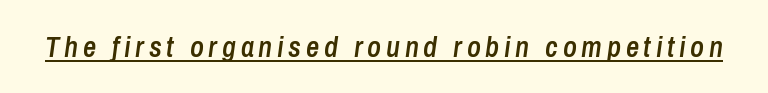
{"italic": "yes", "lean": "right", "slant_degrees": 8, "bold": "semi", "weight": "semibold", "width": "condensed", "stroke_contrast": "low", "x_height": "medium", "monospaced": "no", "underline": "yes", "glyph_px": 29}
